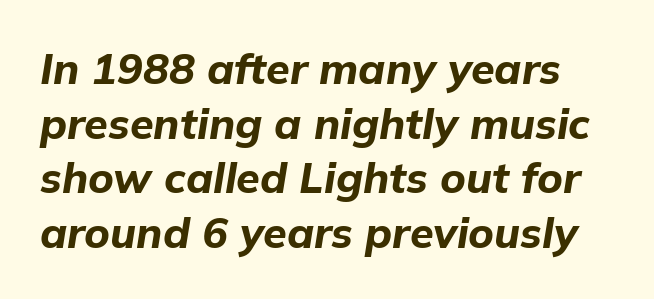
{"italic": "yes", "lean": "right", "slant_degrees": 9, "bold": "yes", "weight": "bold", "width": "normal", "stroke_contrast": "low", "x_height": "medium", "monospaced": "no", "underline": "no", "line_spacing": "normal", "line_spacing_ratio": 1.27, "letter_spacing": "normal", "letter_spacing_em": 0.0, "glyph_px": 43}
